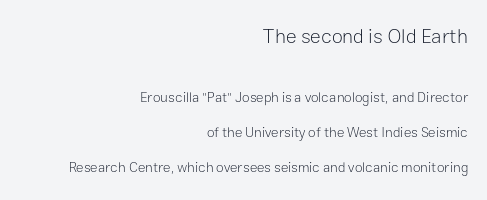
Notice how the stems are strictly vertical — no italics here. All the whitespace from short lines collects on the left. Each new line begins a long way beneath the previous one. These two chunks differ in scale, with the top chunk taking the larger measure. Is this a heavy cut? Hardly; it is regular or lighter. Glyph-to-glyph distance matches everyday printed text.
